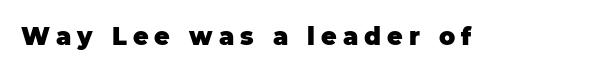
Q: Is the text bold? A: Yes.
Q: Is the text italic (slanted)? A: No, it is upright.
Q: Is the text underlined? A: No.
Q: Is the spacing between letters normal or unusually wide? A: Unusually wide.
